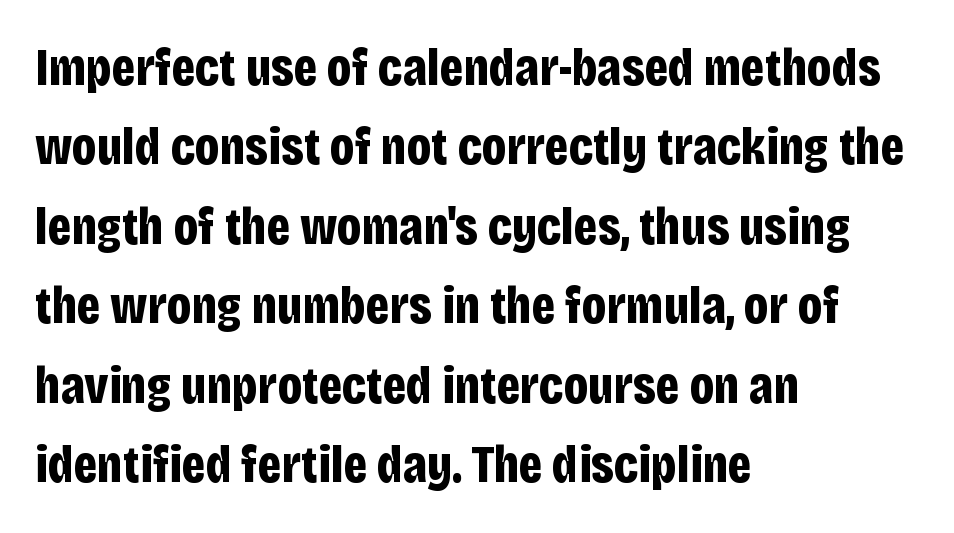
Q: Is the text bold? A: Yes.
Q: Is the text italic (slanted)? A: No, it is upright.
Q: Is the typeface a serif or a sans-serif typeface? A: Sans-serif.
Q: Is the text underlined? A: No.
Q: How is the paragraph aligned? A: Left-aligned.
Q: Is the spacing between letters normal or unusually wide? A: Normal.
Q: Is the spacing between lines tight, normal or loose? A: Normal.
Q: Width (condensed, normal, or wide)? A: Condensed.
Q: Stroke contrast? A: Low.
Q: x-height? A: Large.
Q: Monospaced? A: No.
